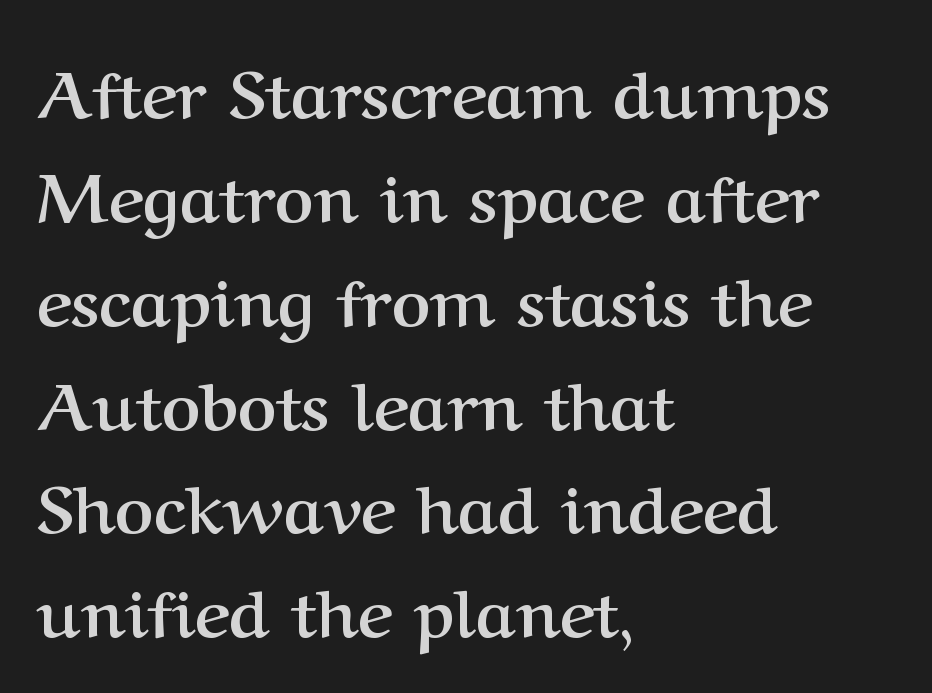
{"serif": "yes", "italic": "no", "bold": "yes", "weight": "semibold", "width": "normal", "stroke_contrast": "medium", "x_height": "medium", "monospaced": "no", "underline": "no", "align": "left", "line_spacing": "normal", "line_spacing_ratio": 1.55, "letter_spacing": "normal", "letter_spacing_em": 0.0, "glyph_px": 67}
